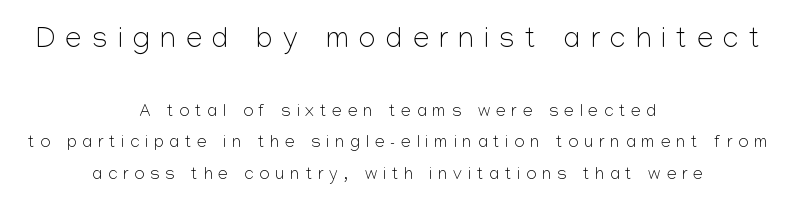
The passage shown has open, widely tracked lettering throughout. A centered setting, common on invitations and titles, is used for this passage. The font's upright variant was chosen for this text. You can tell from the bare stems that sans-serif type was used.
